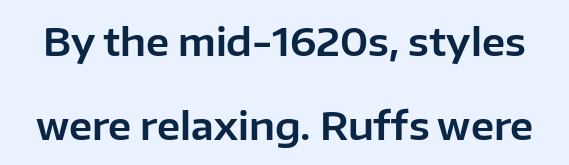
Characters remain perfectly vertical along every line. The passage shown is typed in a proportional face where columns would drift. The strip under each line holds only bare page. Nothing unusual about the tracking: characters are spaced as the font intends. The text was rendered using a sans face with plain stroke endings. In terms of leading, this rendering errs on the spacious side.
